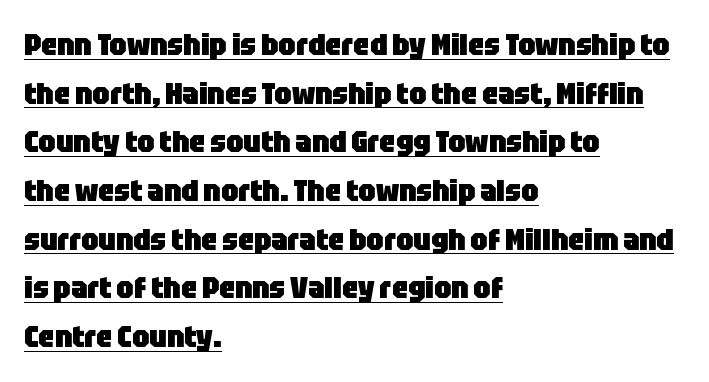
The image shows 31 px heavy, condensed sans-serif type, upright; set left-aligned, normal line spacing (1.57x), normal letter spacing, underlined; low stroke contrast and a large x-height.
